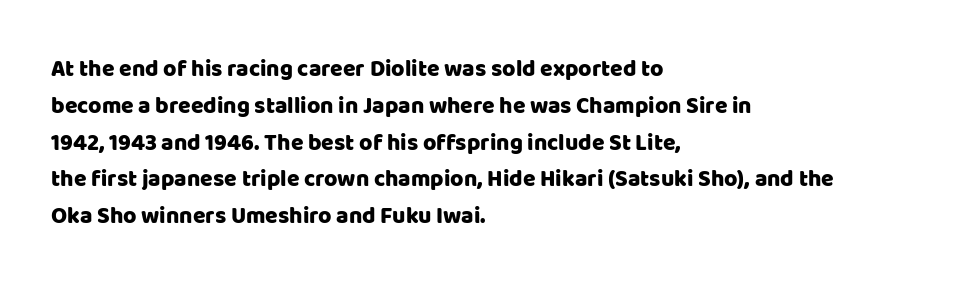
Q: Is the text italic (slanted)? A: No, it is upright.
Q: Is the text underlined? A: No.
Q: How is the paragraph aligned? A: Left-aligned.
Q: Is the spacing between letters normal or unusually wide? A: Normal.
Q: Is the spacing between lines tight, normal or loose? A: Normal.
